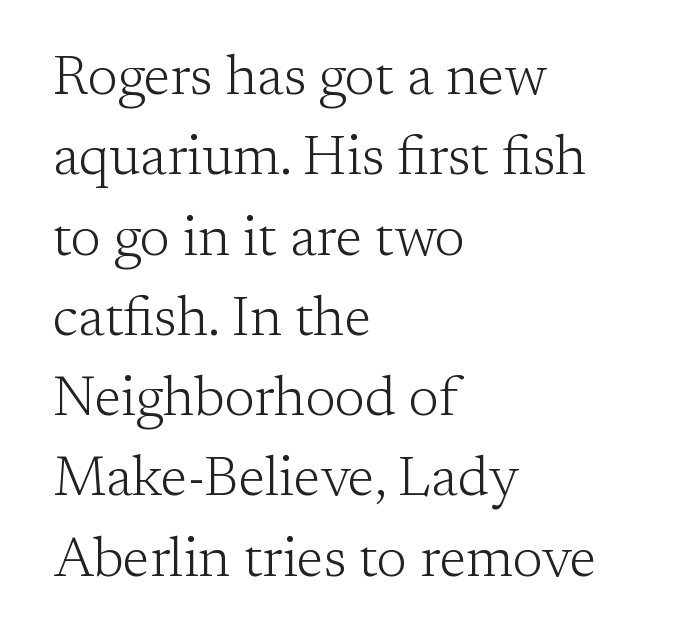
Q: Is the text bold? A: No.
Q: Is the text italic (slanted)? A: No, it is upright.
Q: Is the typeface a serif or a sans-serif typeface? A: Serif.
Q: Is the text underlined? A: No.
Q: How is the paragraph aligned? A: Left-aligned.
Q: Is the spacing between letters normal or unusually wide? A: Normal.
Q: Is the spacing between lines tight, normal or loose? A: Normal.
Q: Width (condensed, normal, or wide)? A: Normal.
Q: Stroke contrast? A: Low.
Q: x-height? A: Medium.
Q: Monospaced? A: No.
